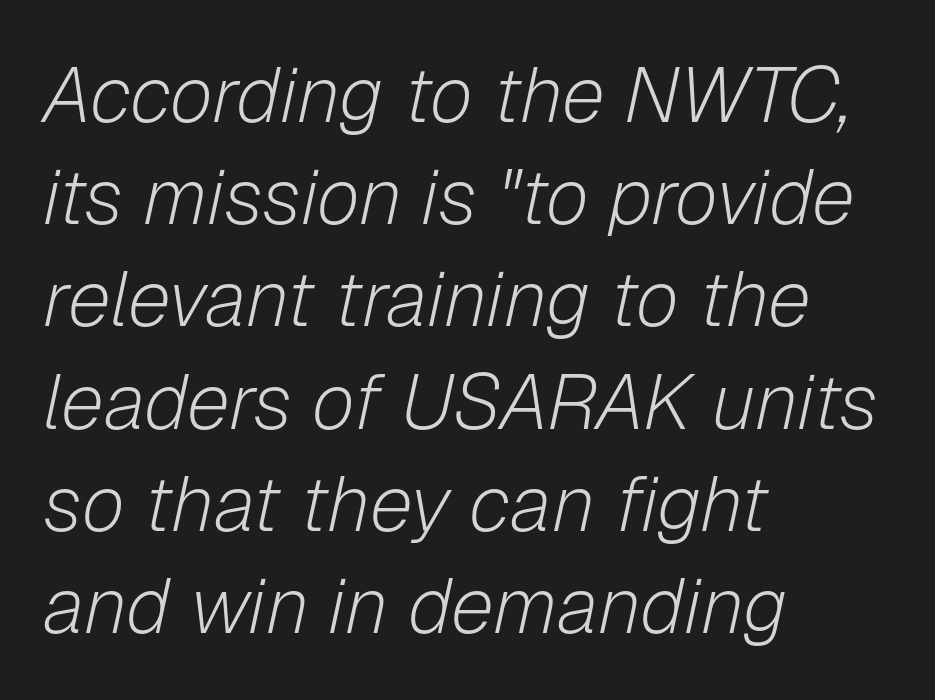
The image shows 78 px light type, italic (leaning right); set left-aligned, normal line spacing (1.31x), normal letter spacing, not underlined; low stroke contrast and a medium x-height.
